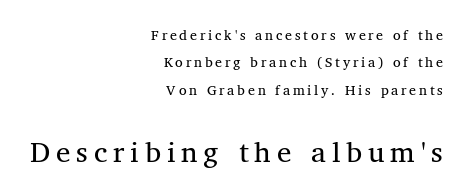
The image shows 29 px regular-weight serif type, upright; set right-aligned, loose line spacing (1.96x), unusually wide letter spacing (+0.2 em), not underlined; the second (bottom) block is 2.07x larger; medium stroke contrast and a medium x-height.
